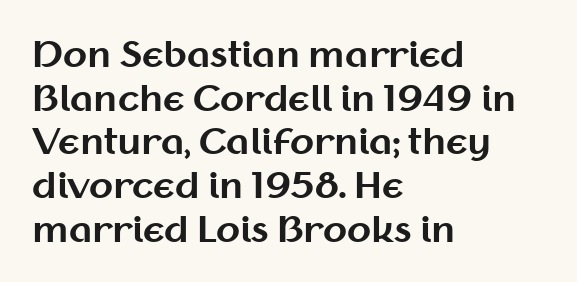
{"serif": "no", "italic": "no", "bold": "yes", "weight": "bold", "width": "normal", "stroke_contrast": "medium", "x_height": "medium", "monospaced": "no", "underline": "no", "align": "left", "line_spacing": "normal", "line_spacing_ratio": 1.25, "letter_spacing": "normal", "letter_spacing_em": 0.0, "glyph_px": 35}
